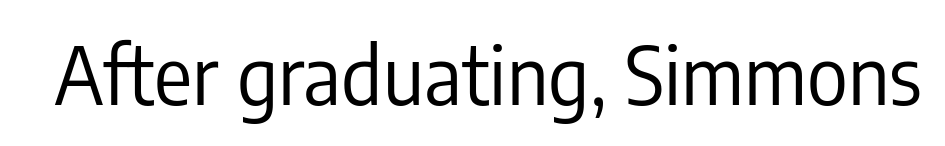
{"serif": "no", "italic": "no", "bold": "no", "weight": "regular", "width": "condensed", "stroke_contrast": "low", "x_height": "medium", "monospaced": "no", "underline": "no", "letter_spacing": "normal", "letter_spacing_em": 0.0, "glyph_px": 79}
